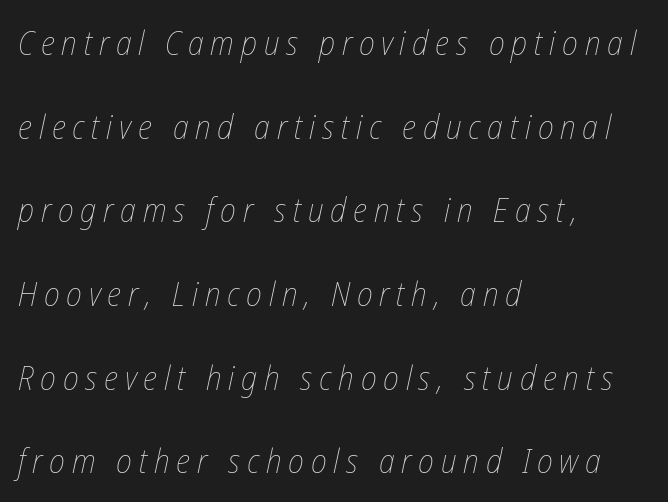
The image shows 34 px thin, condensed type, italic (leaning right); set left-aligned, loose line spacing (2.46x), unusually wide letter spacing (+0.2 em), not underlined; low stroke contrast and a medium x-height.
